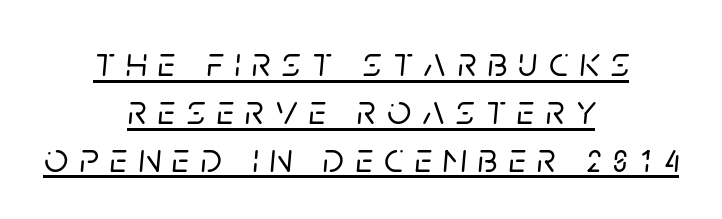
The image shows 42 px text type, italic (leaning right); set centered, tight line spacing (1.14x), unusually wide letter spacing (+0.27 em), underlined; low stroke contrast and a large x-height.
